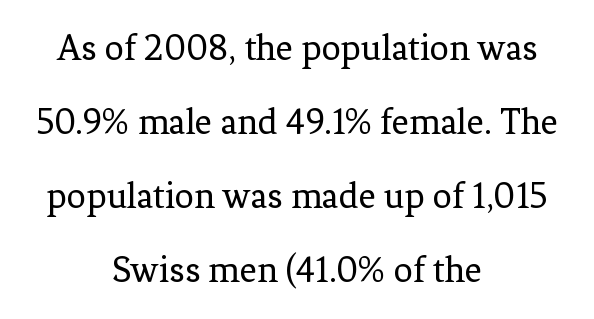
Q: Is the text bold? A: No.
Q: Is the text italic (slanted)? A: No, it is upright.
Q: Is the typeface a serif or a sans-serif typeface? A: Serif.
Q: Is the text underlined? A: No.
Q: How is the paragraph aligned? A: Centered.
Q: Is the spacing between letters normal or unusually wide? A: Normal.
Q: Is the spacing between lines tight, normal or loose? A: Loose.
Q: Width (condensed, normal, or wide)? A: Normal.
Q: Stroke contrast? A: Low.
Q: x-height? A: Medium.
Q: Monospaced? A: No.
